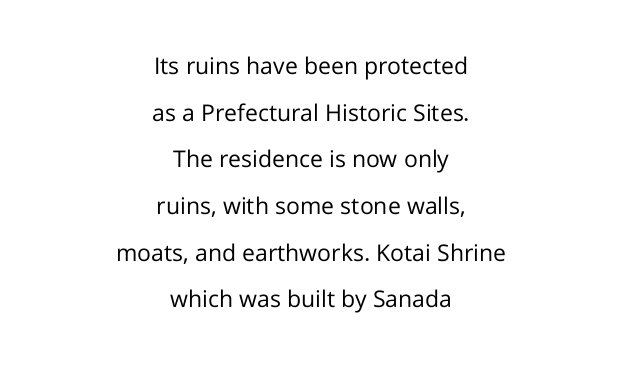
{"italic": "no", "bold": "no", "underline": "no", "align": "center", "line_spacing": "loose", "line_spacing_ratio": 2.03, "letter_spacing": "normal", "letter_spacing_em": 0.0, "glyph_px": 23}
